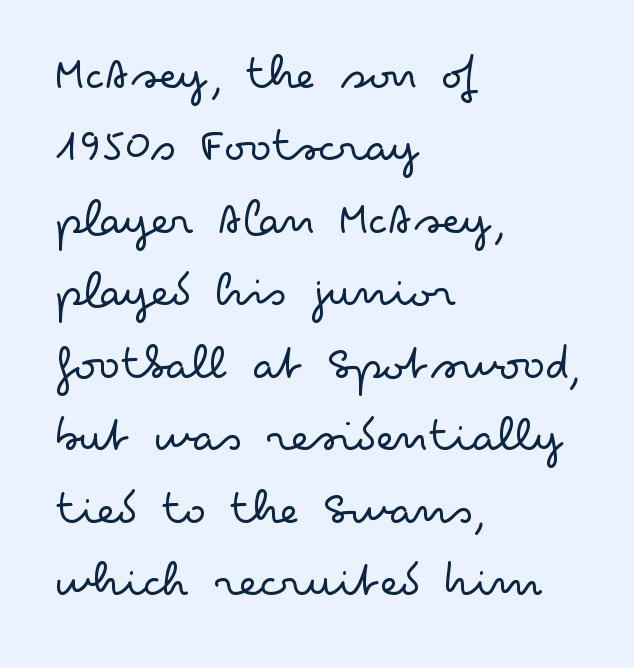
The image shows 50 px light, wide sans-serif type, upright; set left-aligned, normal line spacing (1.45x), normal letter spacing, not underlined; low stroke contrast and a small x-height.
